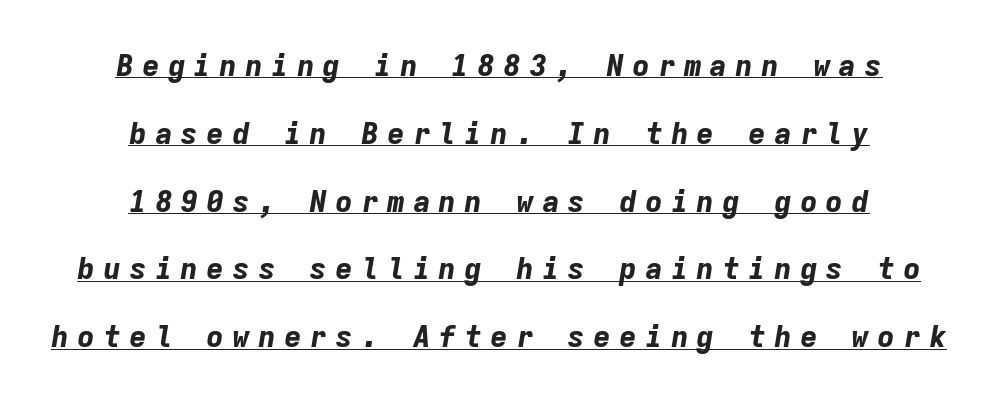
{"italic": "yes", "lean": "right", "slant_degrees": 9, "bold": "yes", "weight": "bold", "width": "normal", "stroke_contrast": "low", "x_height": "medium", "monospaced": "yes", "underline": "yes", "align": "center", "line_spacing": "loose", "line_spacing_ratio": 2.26, "letter_spacing": "wide", "letter_spacing_em": 0.26, "glyph_px": 30}
